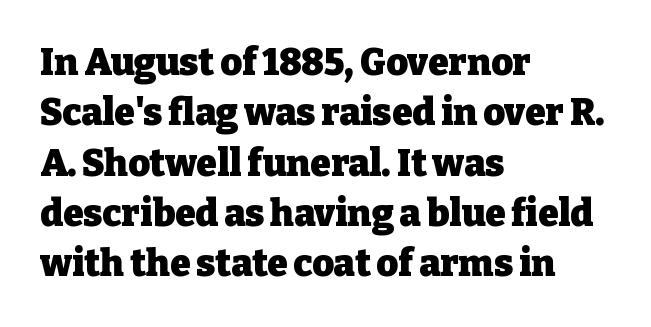
The image shows 37 px heavy serif type, upright; set left-aligned, normal line spacing (1.36x), normal letter spacing, not underlined; low stroke contrast and a medium x-height.
